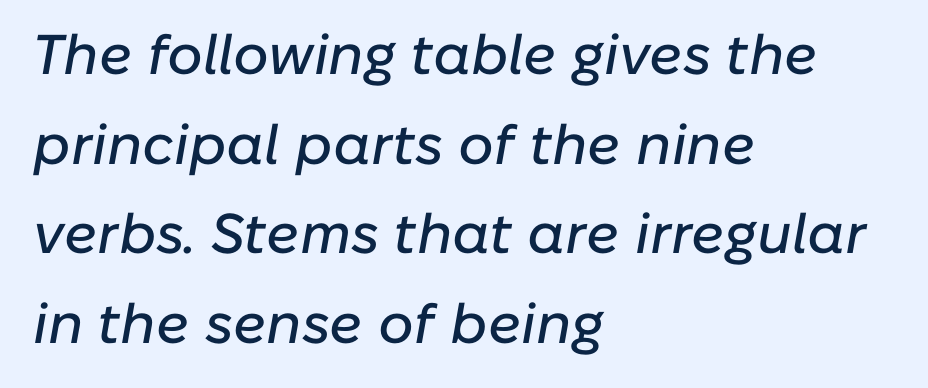
The image shows 56 px text type, italic (leaning right); set left-aligned, normal line spacing (1.6x), normal letter spacing, not underlined; low stroke contrast and a medium x-height.
